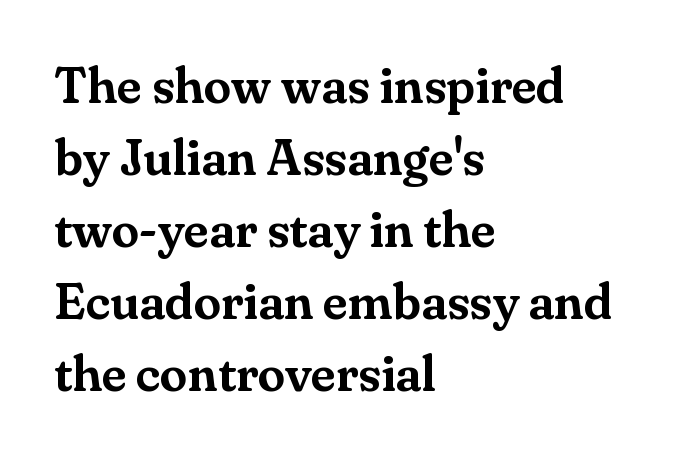
{"serif": "yes", "italic": "no", "width": "normal", "stroke_contrast": "medium", "x_height": "small", "monospaced": "no", "underline": "no", "align": "left", "line_spacing": "normal", "line_spacing_ratio": 1.44, "letter_spacing": "normal", "letter_spacing_em": 0.0, "glyph_px": 50}
